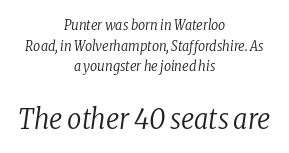
Q: Is the text bold? A: No.
Q: Is the text italic (slanted)? A: Yes, it leans right by about 8 degrees.
Q: Is the typeface a serif or a sans-serif typeface? A: Serif.
Q: Is the text underlined? A: No.
Q: How is the paragraph aligned? A: Centered.
Q: Is the spacing between letters normal or unusually wide? A: Normal.
Q: Is the spacing between lines tight, normal or loose? A: Normal.
Q: Which block of text is set in a larger size, the first (top) or the second (bottom)? A: The second (bottom) one.
Q: Width (condensed, normal, or wide)? A: Condensed.
Q: Stroke contrast? A: Low.
Q: x-height? A: Medium.
Q: Monospaced? A: No.
